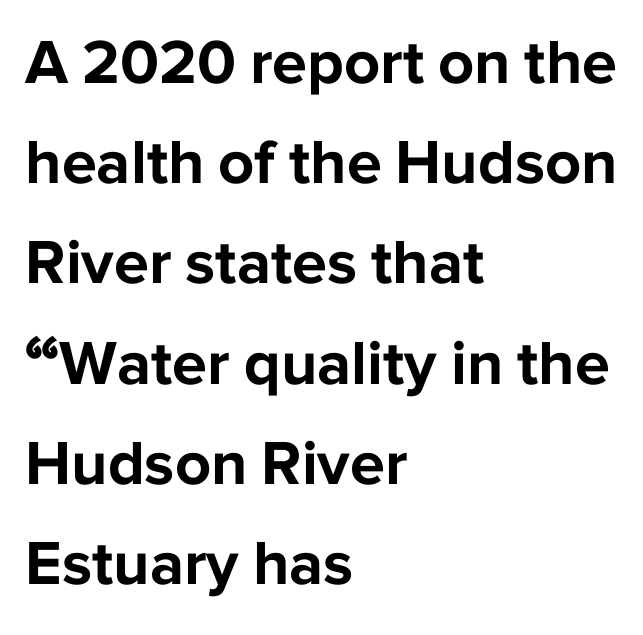
Q: Is the text bold? A: Yes.
Q: Is the text italic (slanted)? A: No, it is upright.
Q: Is the typeface a serif or a sans-serif typeface? A: Sans-serif.
Q: Is the text underlined? A: No.
Q: How is the paragraph aligned? A: Left-aligned.
Q: Is the spacing between letters normal or unusually wide? A: Normal.
Q: Is the spacing between lines tight, normal or loose? A: Normal.
Q: Width (condensed, normal, or wide)? A: Normal.
Q: Stroke contrast? A: Low.
Q: x-height? A: Medium.
Q: Monospaced? A: No.
